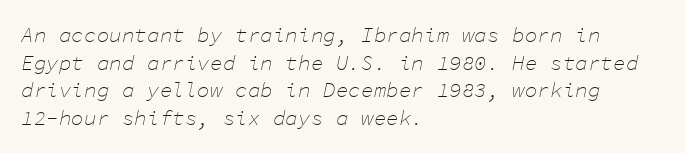
In CSS terms this would be text-align: left. Students, note that the glyphs here touch the page at normal intervals. The lettering tilts uniformly, giving the passage an italic look. Quick note: underline off. No chunkiness to these letters — they're not bold.
